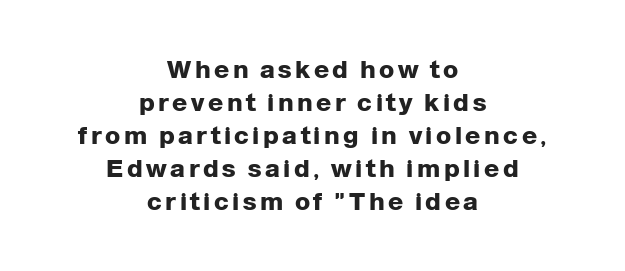
A typesetter would mark this as roman, not italic. One-word summary of the alignment: center. Underline: absent. Emphasis by weight is at full strength: bold. Does the leading feel generous? No, just average.
